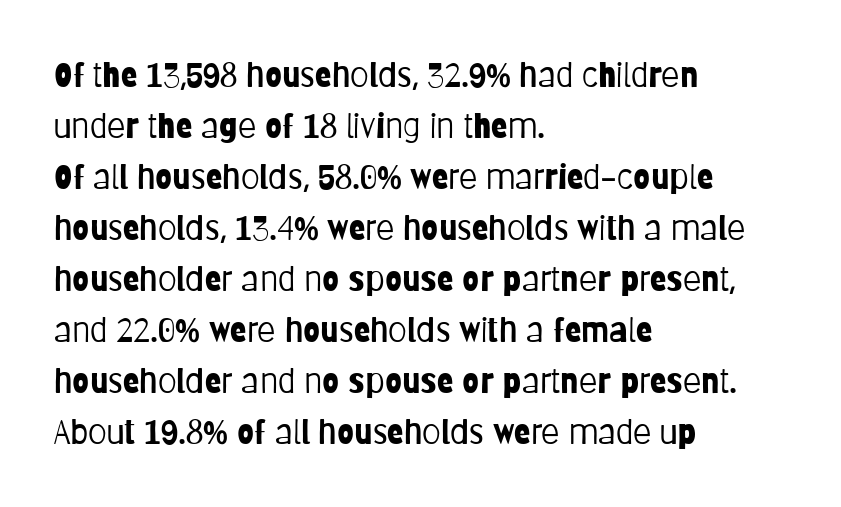
The rows are spaced the way most documents space them. If you drew a line through each stem, it would be perfectly vertical. Each line starts at the same left margin while the right side varies. Think of a printed novel: that variable character pitch is what you see here.
